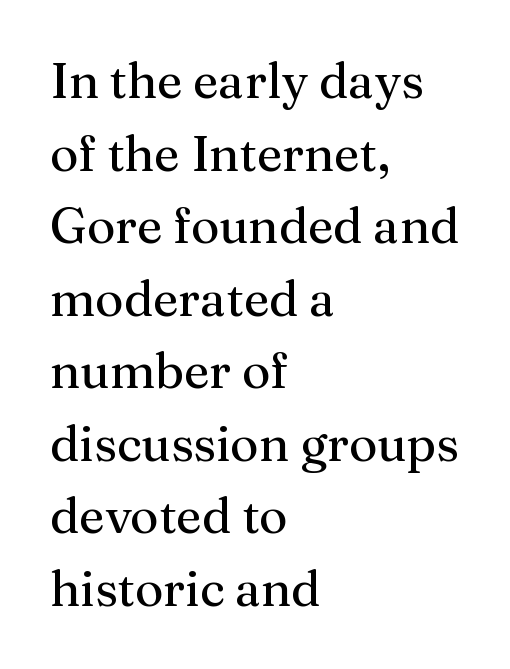
{"serif": "yes", "italic": "no", "bold": "no", "weight": "regular", "width": "normal", "stroke_contrast": "medium", "x_height": "medium", "monospaced": "no", "underline": "no", "align": "left", "line_spacing": "normal", "line_spacing_ratio": 1.48, "letter_spacing": "normal", "letter_spacing_em": 0.0, "glyph_px": 49}
